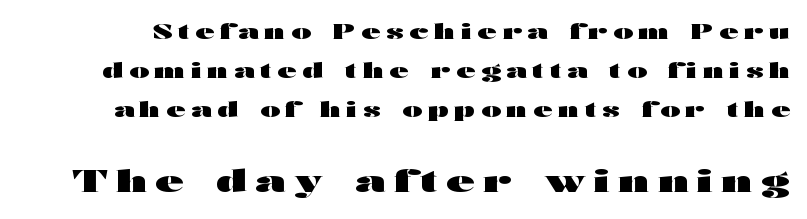
{"italic": "no", "bold": "yes", "weight": "heavy", "width": "wide", "stroke_contrast": "high", "x_height": "medium", "monospaced": "no", "underline": "no", "line_spacing_ratio": 1.86, "letter_spacing": "wide", "letter_spacing_em": 0.28, "larger_block": "second", "size_ratio": 1.48, "glyph_px": 31}
